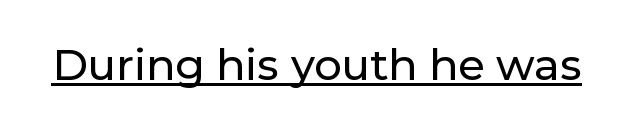
Q: Is the text italic (slanted)? A: No, it is upright.
Q: Is the typeface a serif or a sans-serif typeface? A: Sans-serif.
Q: Is the text underlined? A: Yes.
Q: Is the spacing between letters normal or unusually wide? A: Normal.
Q: Width (condensed, normal, or wide)? A: Normal.
Q: Stroke contrast? A: Low.
Q: x-height? A: Medium.
Q: Monospaced? A: No.
